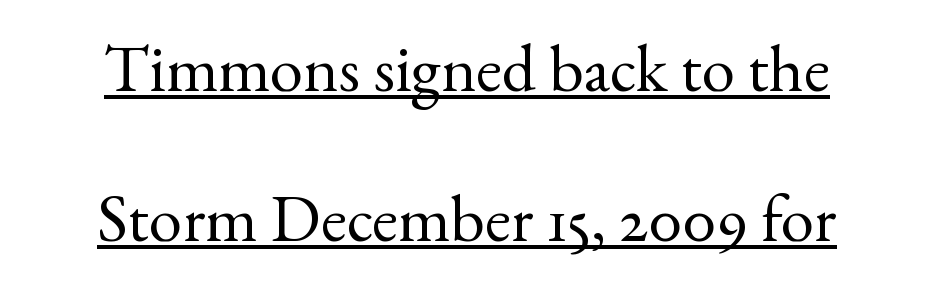
Stroke mass is kept to a normal reading level or below. Glyph-to-glyph distance matches everyday printed text. This sample is center-justified, so both line endings float freely. Line spacing here is loose.
